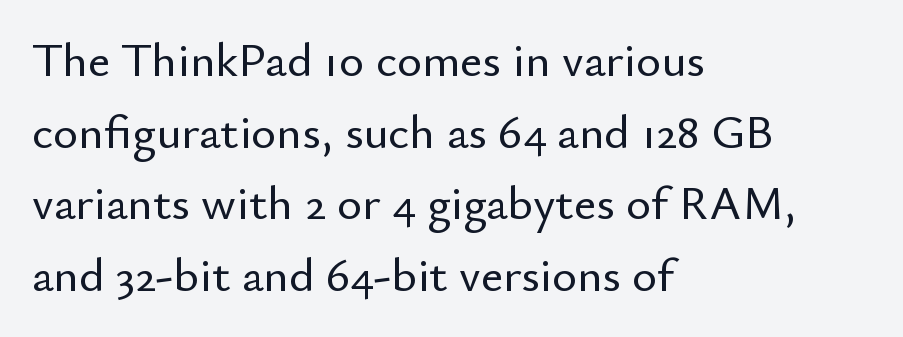
The image shows 48 px sans-serif type, upright; set left-aligned, normal line spacing (1.49x), normal letter spacing, not underlined; low stroke contrast and a small x-height.
